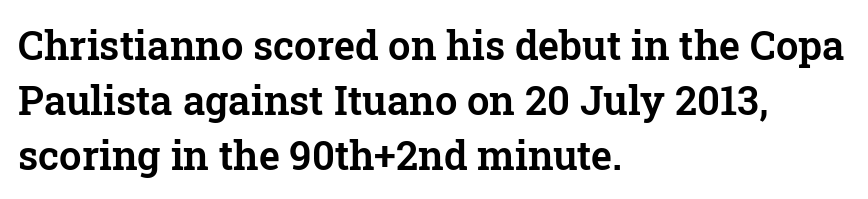
Q: Is the text italic (slanted)? A: No, it is upright.
Q: Is the typeface a serif or a sans-serif typeface? A: Serif.
Q: Is the text underlined? A: No.
Q: How is the paragraph aligned? A: Left-aligned.
Q: Is the spacing between letters normal or unusually wide? A: Normal.
Q: Is the spacing between lines tight, normal or loose? A: Normal.
Q: Width (condensed, normal, or wide)? A: Normal.
Q: Stroke contrast? A: Low.
Q: x-height? A: Medium.
Q: Monospaced? A: No.
